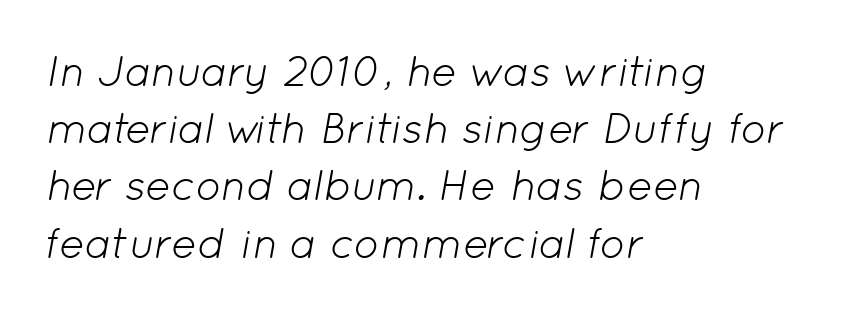
The space between consecutive lines is moderate. You could call the tracking neutral — neither tight nor loose. The letters look calm and open, with moderate or lighter stems. The lines in this sample share a left origin and differ only in where they stop. Looking at the ascenders, they clearly lean.
